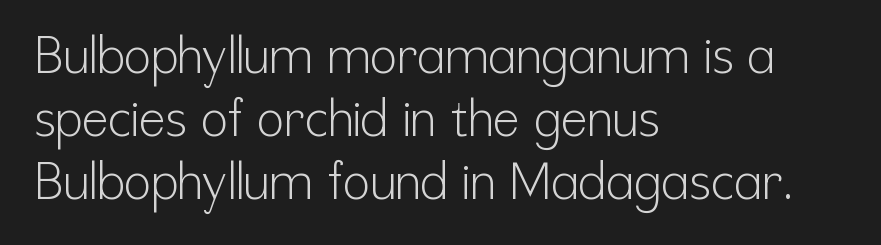
Q: Is the text bold? A: No.
Q: Is the text italic (slanted)? A: No, it is upright.
Q: Is the typeface a serif or a sans-serif typeface? A: Sans-serif.
Q: Is the text underlined? A: No.
Q: How is the paragraph aligned? A: Left-aligned.
Q: Is the spacing between letters normal or unusually wide? A: Normal.
Q: Is the spacing between lines tight, normal or loose? A: Normal.
Q: Width (condensed, normal, or wide)? A: Condensed.
Q: Stroke contrast? A: Low.
Q: x-height? A: Medium.
Q: Monospaced? A: No.
